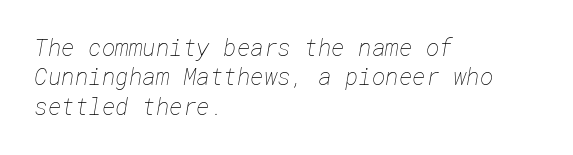
In terms of leading, this rendering sits right in the middle. The baseline area is clear. Tracking here is standard; glyphs follow each other at the usual distance. Weight class: somewhere from thin through regular. The paragraph shown leans on its left margin.
